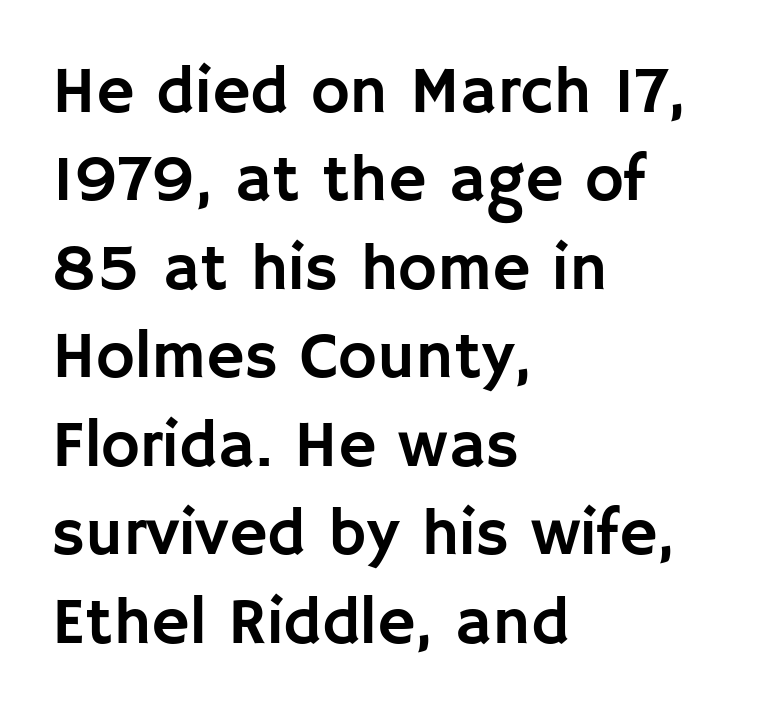
{"serif": "no", "italic": "no", "width": "normal", "stroke_contrast": "low", "x_height": "large", "monospaced": "no", "underline": "no", "align": "left", "line_spacing": "normal", "line_spacing_ratio": 1.34, "letter_spacing": "normal", "letter_spacing_em": 0.0, "glyph_px": 66}
